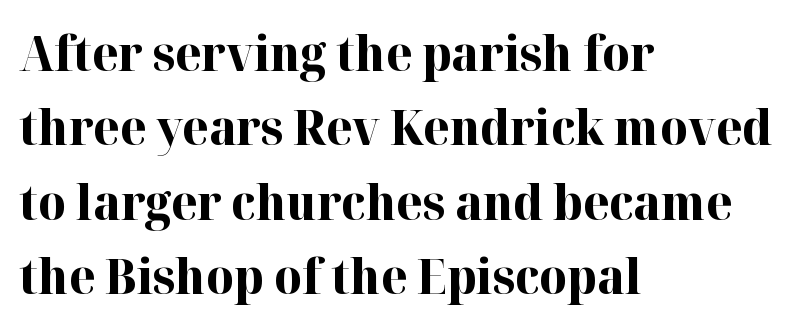
Any mark beneath the type? The region is blank. A typesetter would call this zero additional tracking. A student would call this left alignment; a typographer would say flush left, rag right. The designer went with a serif here, giving each stem small feet.
